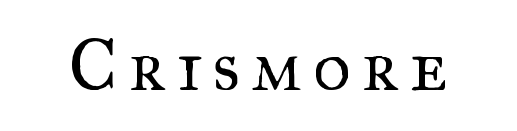
The passage shown is typeset with a serif family. The rendering uses natural spacing where letterforms have individual widths. This is the regular roman posture of the typeface. The baseline area is clear.
